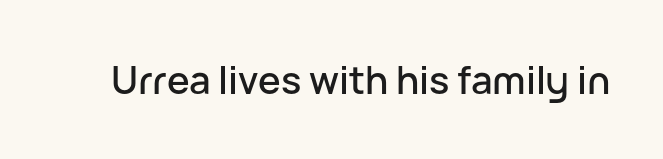
Q: Is the text italic (slanted)? A: No, it is upright.
Q: Is the typeface a serif or a sans-serif typeface? A: Sans-serif.
Q: Is the text underlined? A: No.
Q: Is the spacing between letters normal or unusually wide? A: Normal.
Q: Width (condensed, normal, or wide)? A: Normal.
Q: Stroke contrast? A: Low.
Q: x-height? A: Medium.
Q: Monospaced? A: No.
